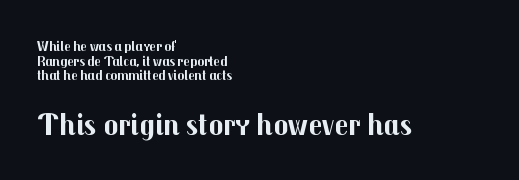
{"serif": "no", "italic": "no", "bold": "yes", "weight": "bold", "width": "normal", "stroke_contrast": "medium", "x_height": "medium", "monospaced": "no", "underline": "no", "align": "left", "line_spacing": "tight", "line_spacing_ratio": 1.04, "letter_spacing": "normal", "letter_spacing_em": 0.0, "larger_block": "second", "size_ratio": 2.21, "glyph_px": 31}
